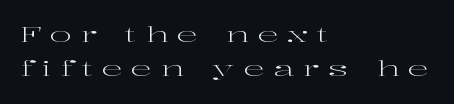
{"italic": "no", "bold": "no", "underline": "no", "align": "left", "line_spacing": "normal", "line_spacing_ratio": 1.62, "letter_spacing": "wide", "letter_spacing_em": 0.42, "glyph_px": 21}
